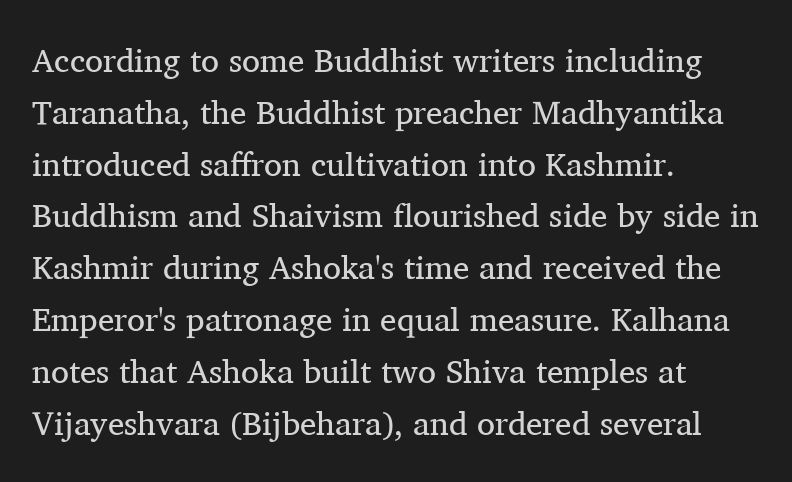
Q: Is the text bold? A: No.
Q: Is the text italic (slanted)? A: No, it is upright.
Q: Is the typeface a serif or a sans-serif typeface? A: Serif.
Q: Is the text underlined? A: No.
Q: How is the paragraph aligned? A: Left-aligned.
Q: Is the spacing between letters normal or unusually wide? A: Normal.
Q: Is the spacing between lines tight, normal or loose? A: Normal.
Q: Width (condensed, normal, or wide)? A: Normal.
Q: Stroke contrast? A: Medium.
Q: x-height? A: Medium.
Q: Monospaced? A: No.
